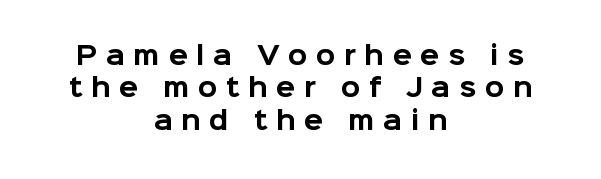
The image shows 25 px bold type, upright; set centered, normal line spacing (1.3x), unusually wide letter spacing (+0.34 em), not underlined.
